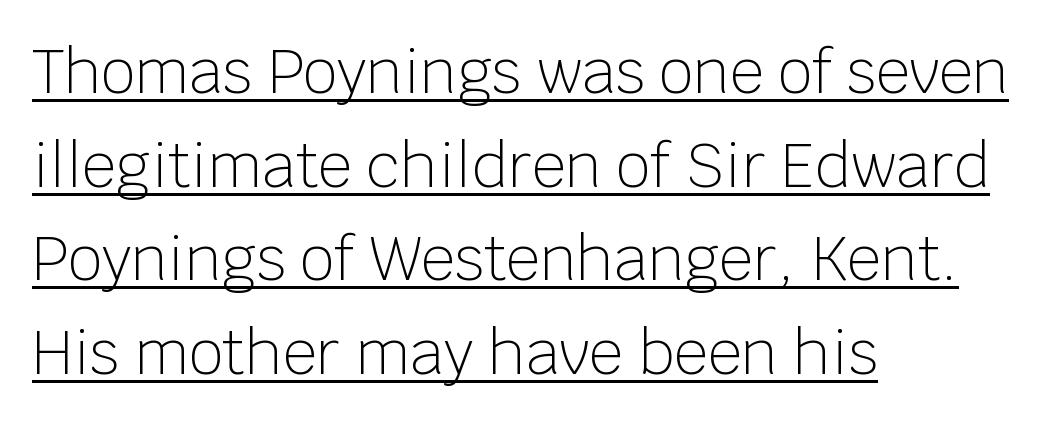
Here the designer chose a conventional face with non-uniform glyph widths. No feet cap the strokes, marking this as sans-serif type. The strokes are not fattened; the text isn't bold. Beneath each row of characters lies a ruled line. The specimen reads as upright at a glance. These lines keep a tight, regular rhythm from letter to letter.
